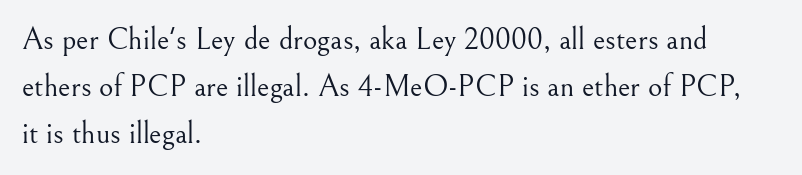
Q: Is the text bold? A: No.
Q: Is the text italic (slanted)? A: No, it is upright.
Q: Is the typeface a serif or a sans-serif typeface? A: Serif.
Q: Is the text underlined? A: No.
Q: How is the paragraph aligned? A: Left-aligned.
Q: Is the spacing between letters normal or unusually wide? A: Normal.
Q: Is the spacing between lines tight, normal or loose? A: Normal.
Q: Width (condensed, normal, or wide)? A: Normal.
Q: Stroke contrast? A: Medium.
Q: x-height? A: Small.
Q: Monospaced? A: No.
